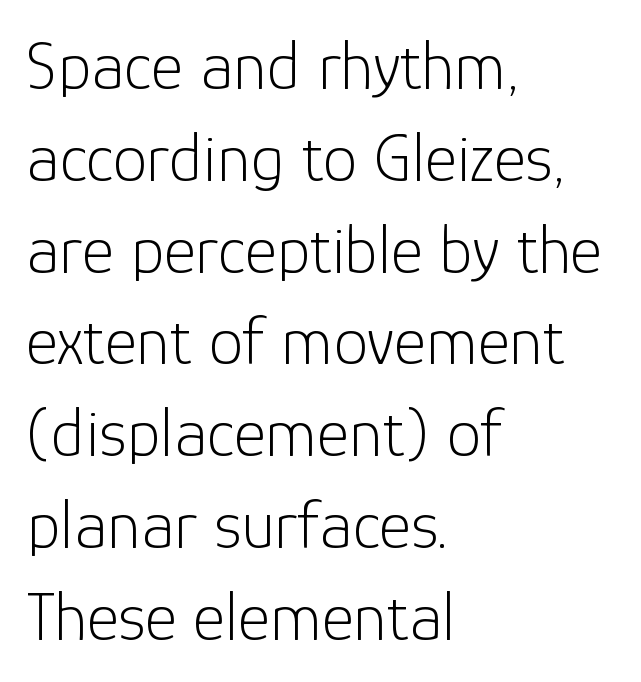
Q: Is the text bold? A: No.
Q: Is the text italic (slanted)? A: No, it is upright.
Q: Is the typeface a serif or a sans-serif typeface? A: Sans-serif.
Q: Is the text underlined? A: No.
Q: How is the paragraph aligned? A: Left-aligned.
Q: Is the spacing between letters normal or unusually wide? A: Normal.
Q: Is the spacing between lines tight, normal or loose? A: Normal.
Q: Width (condensed, normal, or wide)? A: Normal.
Q: Stroke contrast? A: Low.
Q: x-height? A: Medium.
Q: Monospaced? A: No.
